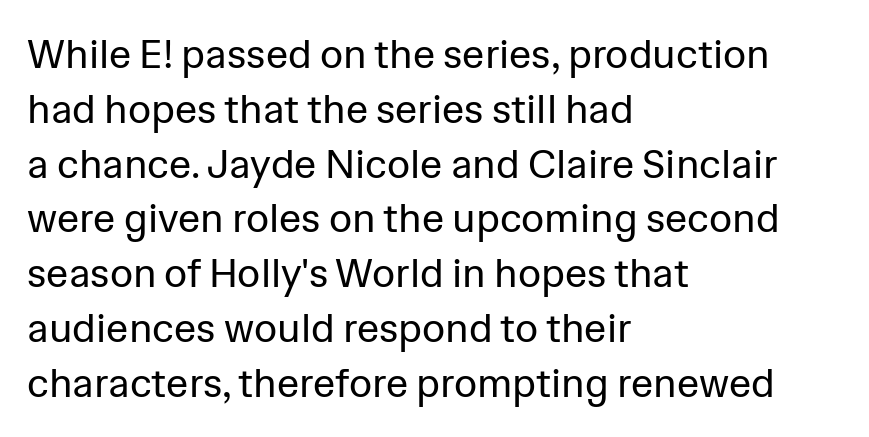
Q: Is the text bold? A: No.
Q: Is the text italic (slanted)? A: No, it is upright.
Q: Is the typeface a serif or a sans-serif typeface? A: Sans-serif.
Q: Is the text underlined? A: No.
Q: How is the paragraph aligned? A: Left-aligned.
Q: Is the spacing between letters normal or unusually wide? A: Normal.
Q: Is the spacing between lines tight, normal or loose? A: Normal.
Q: Width (condensed, normal, or wide)? A: Normal.
Q: Stroke contrast? A: Low.
Q: x-height? A: Medium.
Q: Monospaced? A: No.
